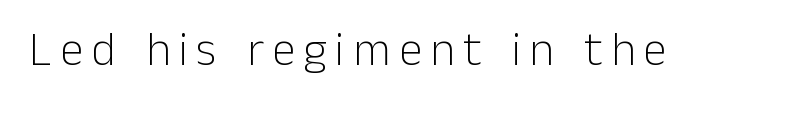
Q: Is the text bold? A: No.
Q: Is the text italic (slanted)? A: No, it is upright.
Q: Is the typeface a serif or a sans-serif typeface? A: Sans-serif.
Q: Is the text underlined? A: No.
Q: Width (condensed, normal, or wide)? A: Normal.
Q: Stroke contrast? A: Low.
Q: x-height? A: Medium.
Q: Monospaced? A: No.
